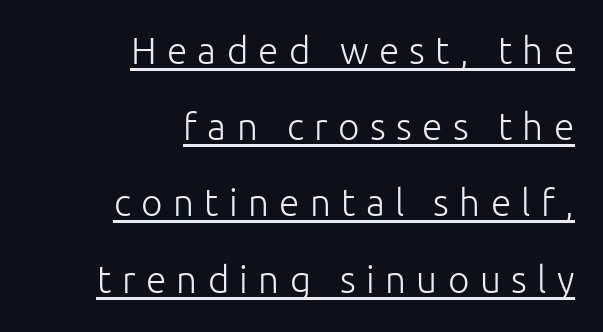
Q: Is the text bold? A: No.
Q: Is the text italic (slanted)? A: No, it is upright.
Q: Is the typeface a serif or a sans-serif typeface? A: Sans-serif.
Q: Is the text underlined? A: Yes.
Q: How is the paragraph aligned? A: Right-aligned.
Q: Is the spacing between letters normal or unusually wide? A: Unusually wide.
Q: Is the spacing between lines tight, normal or loose? A: Loose.
Q: Width (condensed, normal, or wide)? A: Normal.
Q: Stroke contrast? A: Low.
Q: x-height? A: Medium.
Q: Monospaced? A: No.
